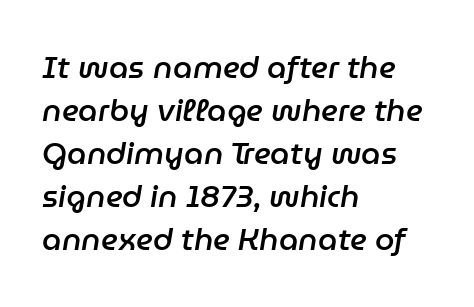
Weight check: semibold — heavier than regular, not quite bold. This rendering leaves character spacing at its baseline value. The lines are quadded left. Spacing verdict: proportional, widths tailored to each character. Emphasis-style slanted type is in use.
